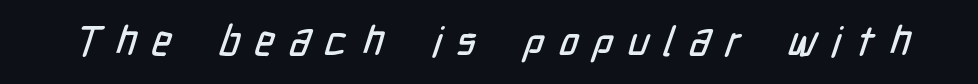
The image shows 41 px condensed sans-serif type; set unusually wide letter spacing (+0.37 em), not underlined; low stroke contrast and a medium x-height.
